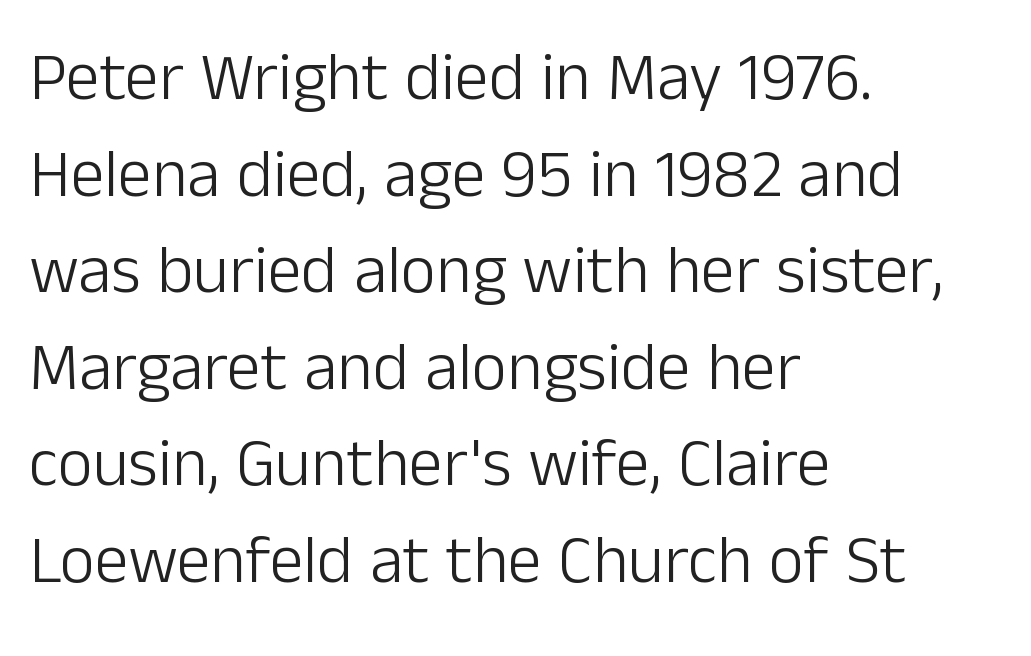
{"serif": "no", "italic": "no", "bold": "no", "weight": "light", "width": "normal", "stroke_contrast": "low", "x_height": "medium", "monospaced": "no", "underline": "no", "align": "left", "line_spacing": "normal", "line_spacing_ratio": 1.42, "letter_spacing": "normal", "letter_spacing_em": 0.0, "glyph_px": 68}
